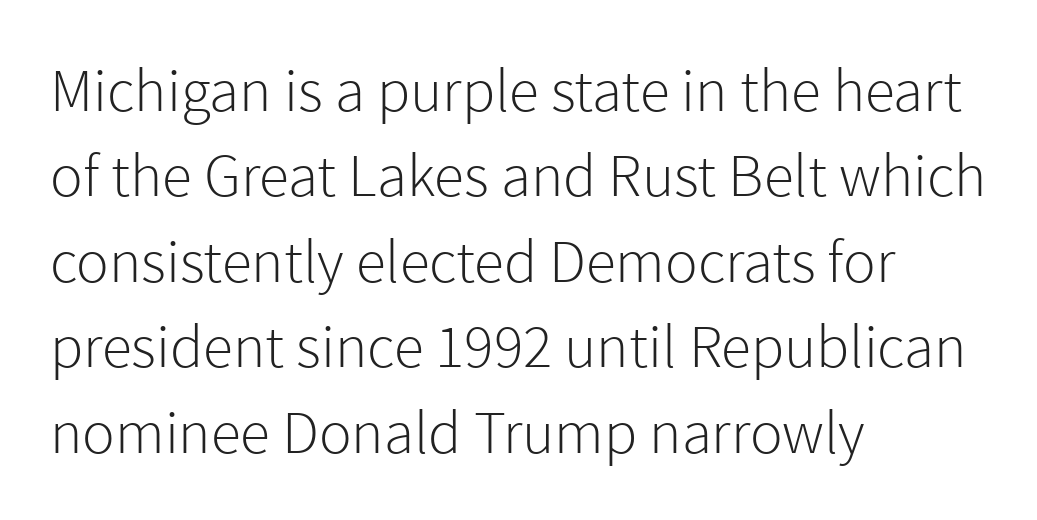
{"serif": "no", "italic": "no", "bold": "no", "weight": "light", "width": "normal", "x_height": "medium", "monospaced": "no", "underline": "no", "align": "left", "line_spacing": "normal", "line_spacing_ratio": 1.4, "letter_spacing": "normal", "letter_spacing_em": 0.0, "glyph_px": 61}
